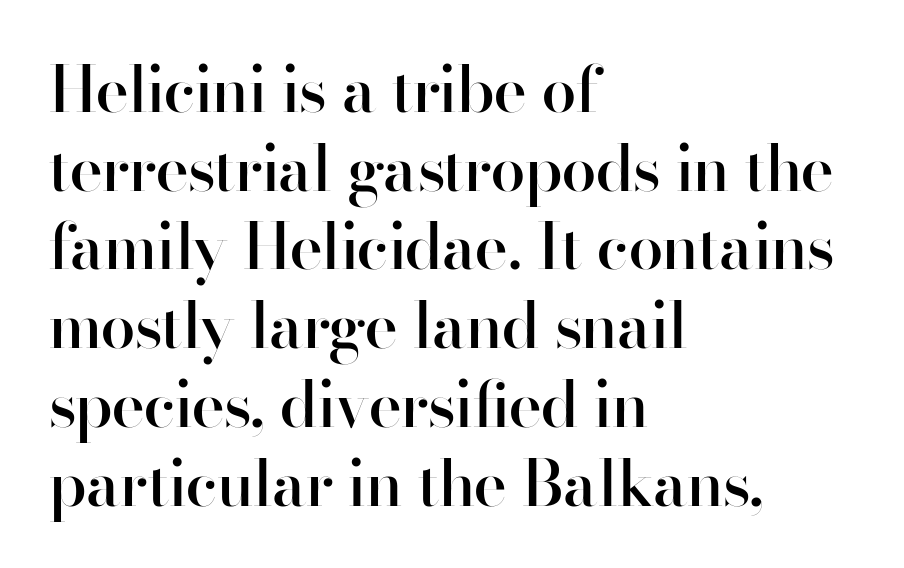
{"serif": "no", "italic": "no", "bold": "semi", "weight": "semibold", "width": "normal", "stroke_contrast": "high", "x_height": "small", "monospaced": "no", "underline": "no", "align": "left", "line_spacing": "normal", "line_spacing_ratio": 1.25, "letter_spacing": "normal", "letter_spacing_em": 0.0, "glyph_px": 63}
